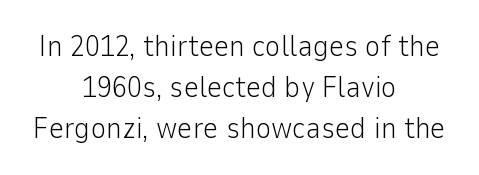
{"serif": "no", "italic": "no", "bold": "no", "weight": "light", "width": "normal", "stroke_contrast": "low", "x_height": "medium", "monospaced": "no", "underline": "no", "align": "center", "line_spacing": "normal", "line_spacing_ratio": 1.37, "letter_spacing": "normal", "letter_spacing_em": 0.0, "glyph_px": 30}
